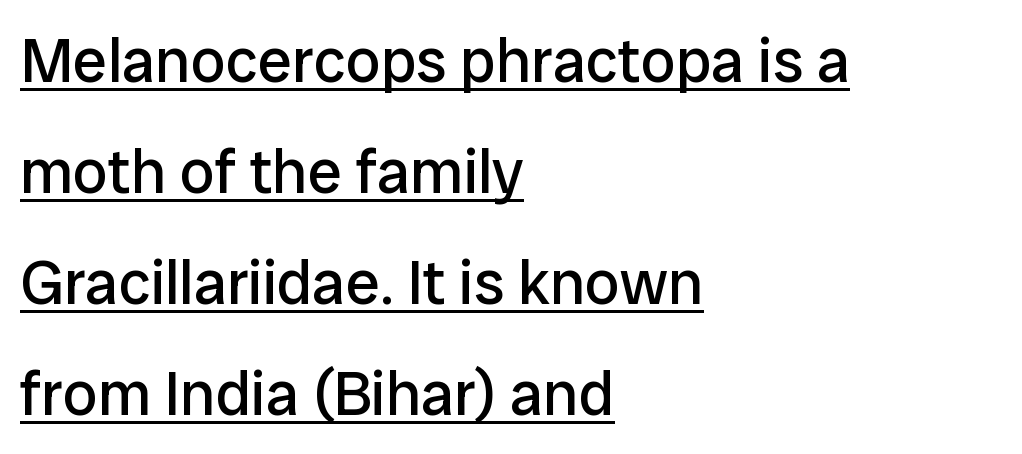
Spacing verdict: proportional, widths tailored to each character. Tracking value appears to be zero — textbook default spacing. Caption: multi-line text, flush left, ragged right. What decoration does the sample have? An underline. It's the straight-up-and-down kind of type.
